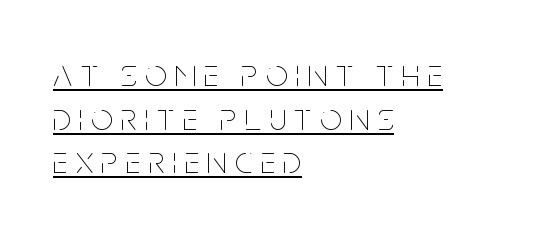
The image shows 38 px thin, condensed type, upright; set left-aligned, tight line spacing (1.15x), unusually wide letter spacing (+0.22 em), underlined; low stroke contrast and a large x-height.
